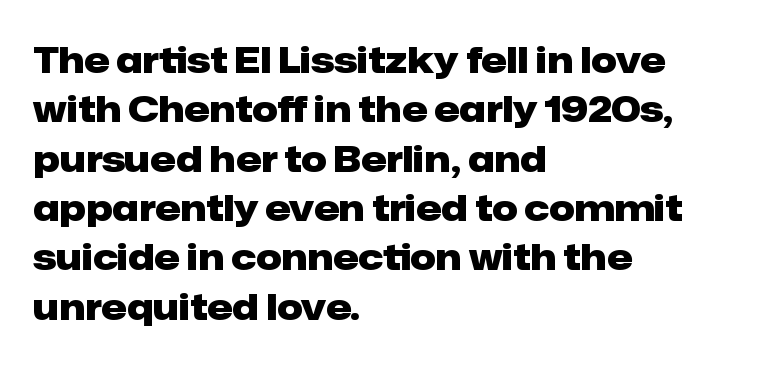
{"serif": "no", "italic": "no", "bold": "yes", "weight": "heavy", "width": "normal", "stroke_contrast": "low", "x_height": "medium", "monospaced": "no", "underline": "no", "align": "left", "line_spacing": "normal", "line_spacing_ratio": 1.37, "letter_spacing": "normal", "letter_spacing_em": 0.0, "glyph_px": 36}
